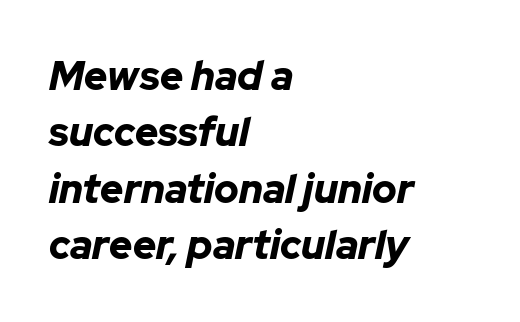
The image shows 40 px bold type, italic (leaning right); set left-aligned, normal line spacing (1.41x), normal letter spacing, not underlined; low stroke contrast and a medium x-height.
